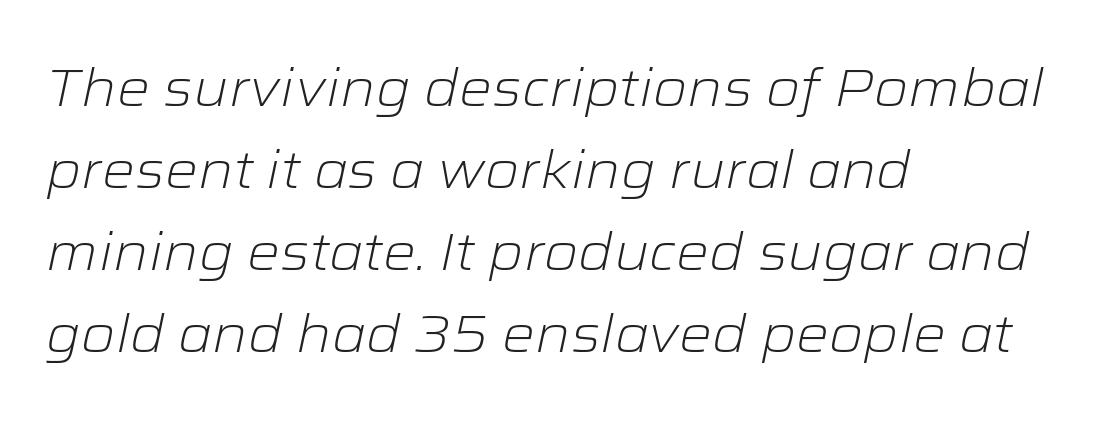
{"italic": "yes", "lean": "right", "slant_degrees": 12, "bold": "no", "weight": "light", "width": "wide", "stroke_contrast": "low", "x_height": "medium", "monospaced": "no", "underline": "no", "align": "left", "line_spacing": "normal", "line_spacing_ratio": 1.58, "letter_spacing": "normal", "letter_spacing_em": 0.0, "glyph_px": 52}
